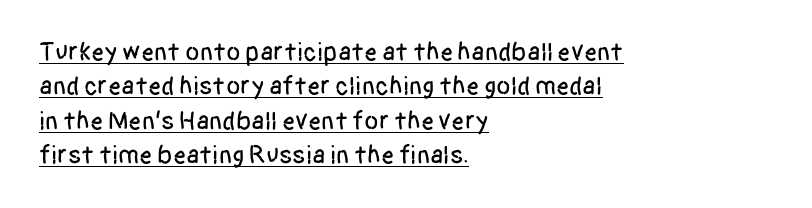
Q: Is the text italic (slanted)? A: No, it is upright.
Q: Is the text underlined? A: Yes.
Q: How is the paragraph aligned? A: Left-aligned.
Q: Is the spacing between letters normal or unusually wide? A: Normal.
Q: Is the spacing between lines tight, normal or loose? A: Normal.
